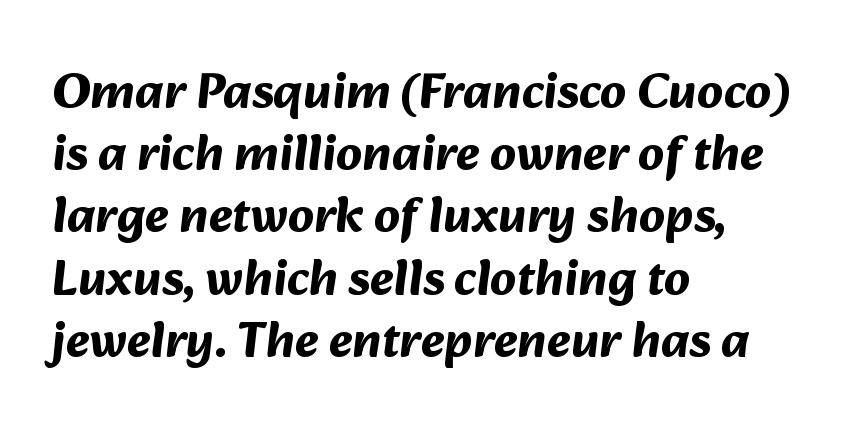
If you drew a ruler down the left edge, every line would touch it. The designer went with a sans here, leaving each stem footless. Weight: bold. The horizontal fit of the characters is conventional and even. These lines are rendered in a variable-pitch font. Clear beneath every line of the passage.
